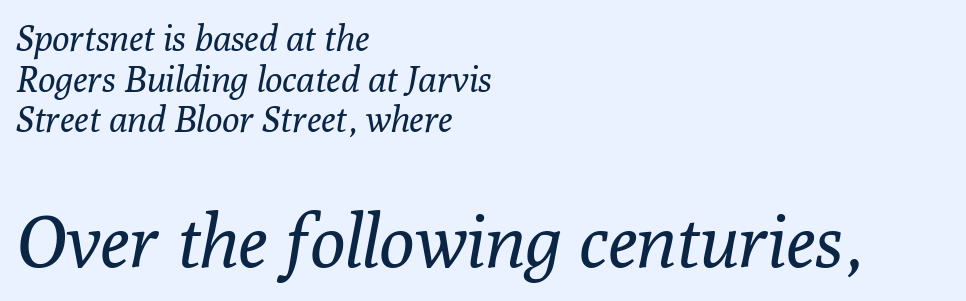
Q: Is the text bold? A: No.
Q: Is the text italic (slanted)? A: Yes, it leans right by about 10 degrees.
Q: Is the typeface a serif or a sans-serif typeface? A: Serif.
Q: Is the text underlined? A: No.
Q: How is the paragraph aligned? A: Left-aligned.
Q: Is the spacing between letters normal or unusually wide? A: Normal.
Q: Is the spacing between lines tight, normal or loose? A: Tight.
Q: Which block of text is set in a larger size, the first (top) or the second (bottom)? A: The second (bottom) one.
Q: Width (condensed, normal, or wide)? A: Normal.
Q: Stroke contrast? A: Low.
Q: x-height? A: Medium.
Q: Monospaced? A: No.
